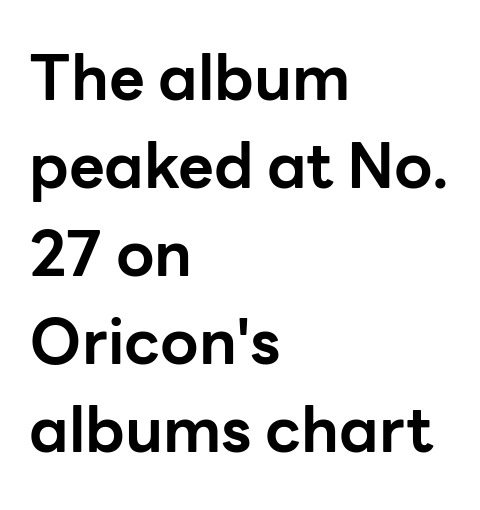
Q: Is the text bold? A: Yes.
Q: Is the text italic (slanted)? A: No, it is upright.
Q: Is the typeface a serif or a sans-serif typeface? A: Sans-serif.
Q: Is the text underlined? A: No.
Q: How is the paragraph aligned? A: Left-aligned.
Q: Is the spacing between letters normal or unusually wide? A: Normal.
Q: Is the spacing between lines tight, normal or loose? A: Normal.
Q: Width (condensed, normal, or wide)? A: Normal.
Q: Stroke contrast? A: Low.
Q: x-height? A: Medium.
Q: Monospaced? A: No.
